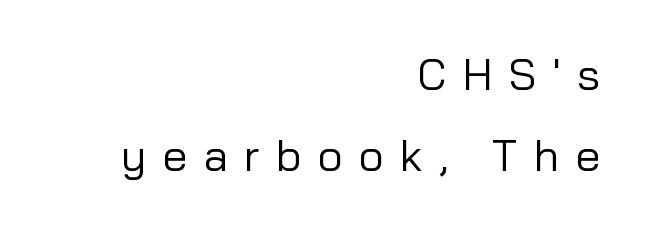
Q: Is the text bold? A: No.
Q: Is the text italic (slanted)? A: No, it is upright.
Q: Is the typeface a serif or a sans-serif typeface? A: Sans-serif.
Q: Is the text underlined? A: No.
Q: How is the paragraph aligned? A: Right-aligned.
Q: Is the spacing between letters normal or unusually wide? A: Unusually wide.
Q: Width (condensed, normal, or wide)? A: Normal.
Q: Stroke contrast? A: Low.
Q: x-height? A: Medium.
Q: Monospaced? A: No.
